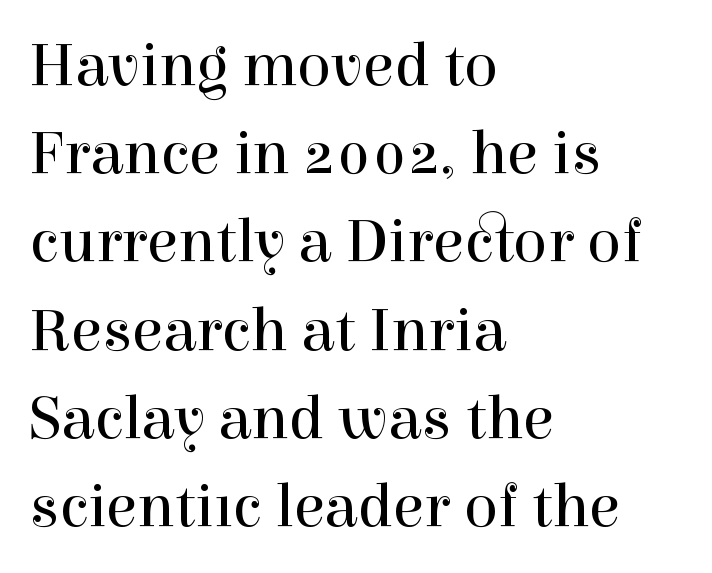
The image shows 63 px regular-weight serif type, upright; set left-aligned, normal line spacing (1.4x), normal letter spacing, not underlined; a medium x-height.
